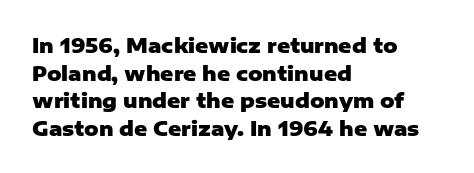
Is the letter spacing exaggerated? No — it looks like the ordinary default. Does the weight exceed regular? Yes, all the way to bold. Layout note: lines flush left. Notice how the stems are strictly vertical — no italics here.
